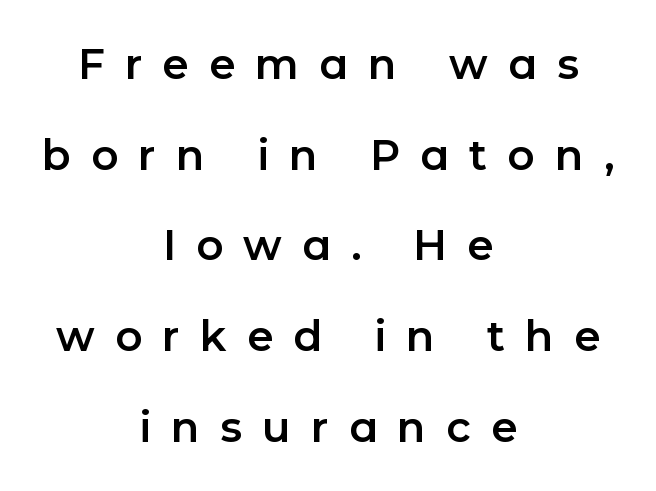
Q: Is the text italic (slanted)? A: No, it is upright.
Q: Is the typeface a serif or a sans-serif typeface? A: Sans-serif.
Q: Is the text underlined? A: No.
Q: How is the paragraph aligned? A: Centered.
Q: Is the spacing between letters normal or unusually wide? A: Unusually wide.
Q: Is the spacing between lines tight, normal or loose? A: Loose.
Q: Width (condensed, normal, or wide)? A: Normal.
Q: Stroke contrast? A: Low.
Q: x-height? A: Medium.
Q: Monospaced? A: No.
